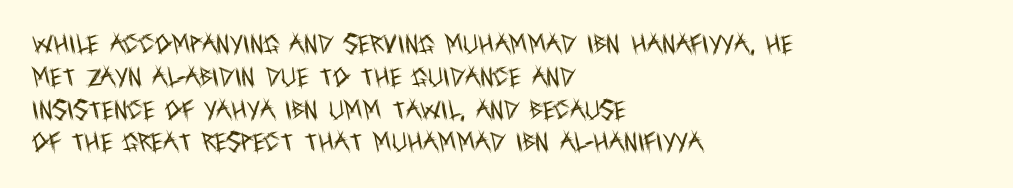
The image shows 21 px text type, upright; set left-aligned, normal line spacing (1.56x), normal letter spacing, not underlined.
